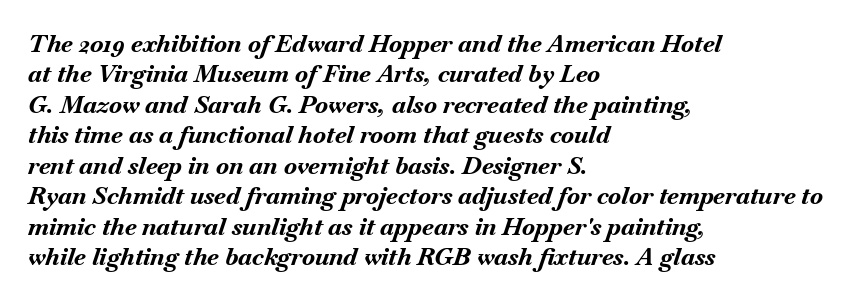
The image shows 24 px bold type, italic (leaning right); set left-aligned, normal line spacing (1.27x), normal letter spacing, not underlined.
